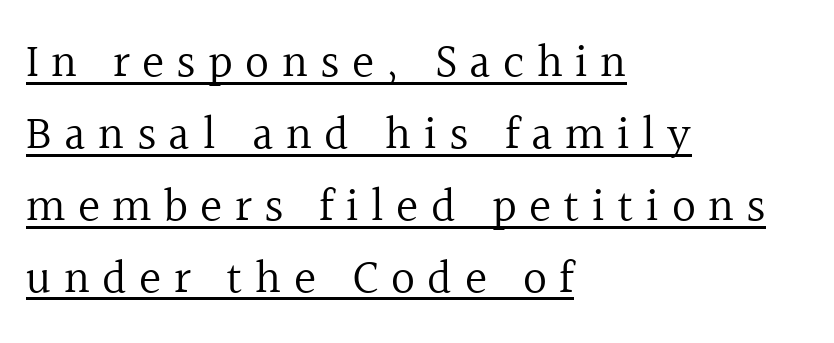
Q: Is the text bold? A: No.
Q: Is the text italic (slanted)? A: No, it is upright.
Q: Is the typeface a serif or a sans-serif typeface? A: Serif.
Q: Is the text underlined? A: Yes.
Q: How is the paragraph aligned? A: Left-aligned.
Q: Is the spacing between letters normal or unusually wide? A: Unusually wide.
Q: Is the spacing between lines tight, normal or loose? A: Normal.
Q: Width (condensed, normal, or wide)? A: Normal.
Q: x-height? A: Medium.
Q: Monospaced? A: No.
